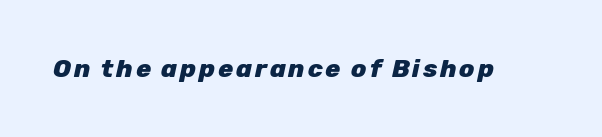
A full-strength bold gives these letters their thick strokes. Glance below the letters and you will spot only blank space. It's the slanting kind of type.
